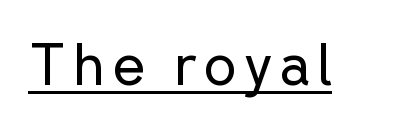
Honestly, the underline is the first thing you notice here. The passage shown is typed in a proportional face where columns would drift. This is the regular roman posture of the typeface. A typesetter would label this face a sans. Stroke thickness stays within the range of a standard reading face or lighter.
